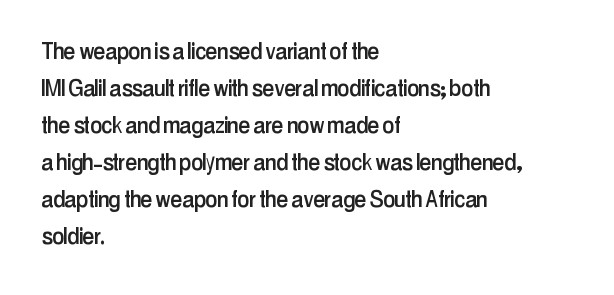
{"italic": "no", "underline": "no", "align": "left", "line_spacing": "normal", "line_spacing_ratio": 1.37, "letter_spacing": "normal", "letter_spacing_em": 0.0, "glyph_px": 27}
